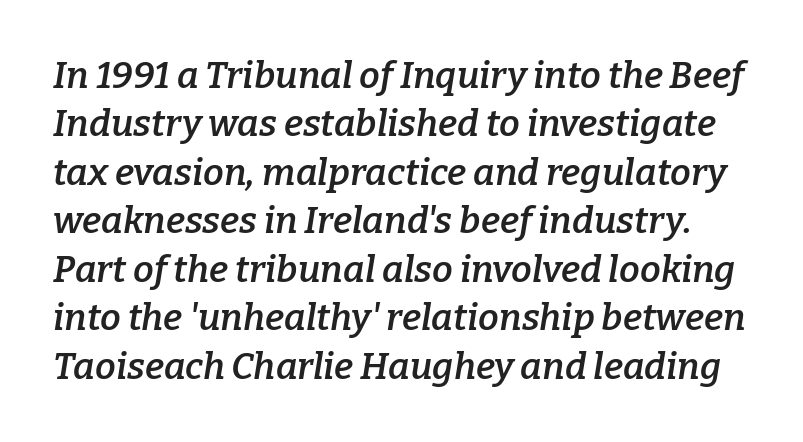
The rows are spaced the way most documents space them. In terms of letterform style, serifs are clearly present. Clear beneath every line of the passage. There is no visible air inserted between adjacent glyphs. The sample has been set in demibold, a notch under bold. This sample has the flowing, uneven cadence of proportional lettering.
